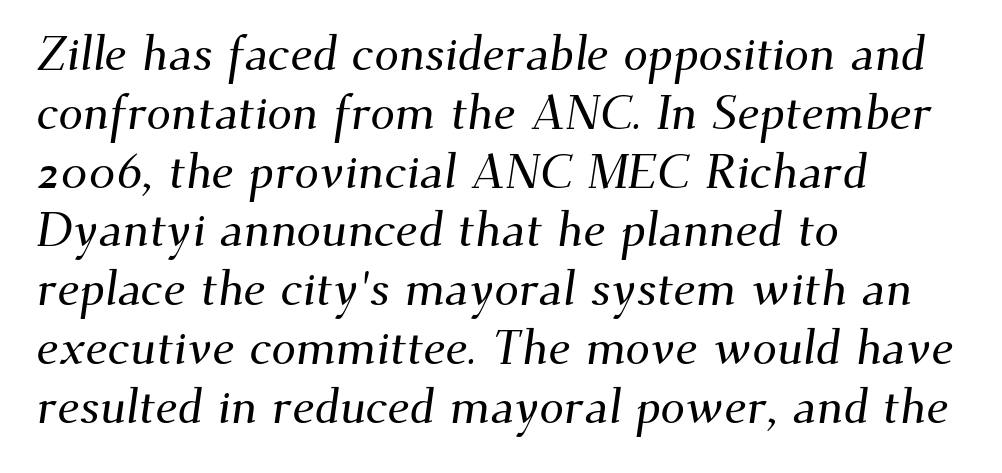
Q: Is the typeface a serif or a sans-serif typeface? A: Serif.
Q: Is the text underlined? A: No.
Q: How is the paragraph aligned? A: Left-aligned.
Q: Is the spacing between letters normal or unusually wide? A: Normal.
Q: Width (condensed, normal, or wide)? A: Normal.
Q: Stroke contrast? A: Medium.
Q: x-height? A: Small.
Q: Monospaced? A: No.
